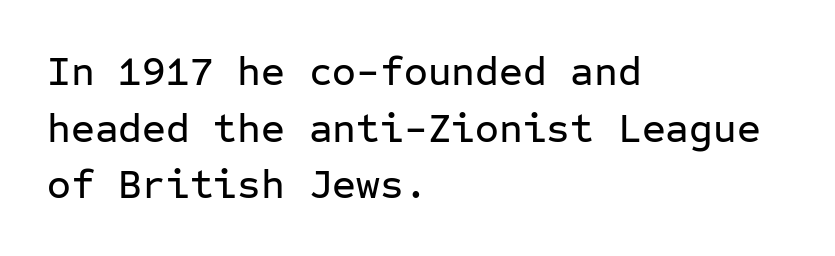
{"serif": "no", "italic": "no", "width": "normal", "stroke_contrast": "low", "x_height": "medium", "monospaced": "yes", "underline": "no", "align": "left", "line_spacing": "normal", "line_spacing_ratio": 1.38, "letter_spacing": "normal", "letter_spacing_em": 0.0, "glyph_px": 41}
